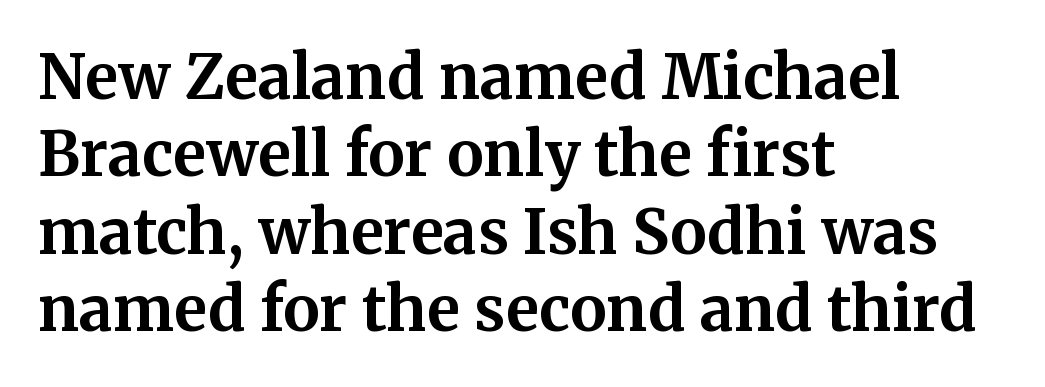
Q: Is the text bold? A: Yes.
Q: Is the text italic (slanted)? A: No, it is upright.
Q: Is the typeface a serif or a sans-serif typeface? A: Serif.
Q: Is the text underlined? A: No.
Q: How is the paragraph aligned? A: Left-aligned.
Q: Is the spacing between letters normal or unusually wide? A: Normal.
Q: Is the spacing between lines tight, normal or loose? A: Normal.
Q: Width (condensed, normal, or wide)? A: Normal.
Q: Stroke contrast? A: Medium.
Q: x-height? A: Medium.
Q: Monospaced? A: No.
